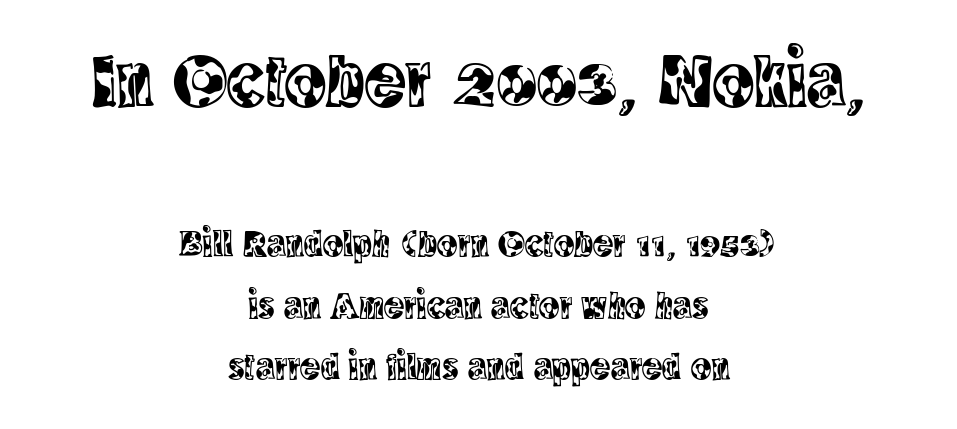
Q: Is the text italic (slanted)? A: No, it is upright.
Q: Is the typeface a serif or a sans-serif typeface? A: Serif.
Q: Is the text underlined? A: No.
Q: How is the paragraph aligned? A: Centered.
Q: Is the spacing between letters normal or unusually wide? A: Normal.
Q: Is the spacing between lines tight, normal or loose? A: Normal.
Q: Which block of text is set in a larger size, the first (top) or the second (bottom)? A: The first (top) one.
Q: Width (condensed, normal, or wide)? A: Condensed.
Q: x-height? A: Large.
Q: Monospaced? A: No.
